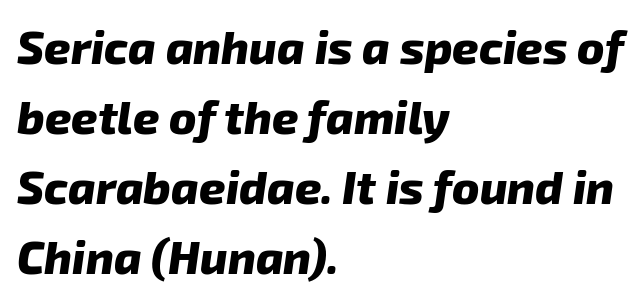
Q: Is the text bold? A: Yes.
Q: Is the typeface a serif or a sans-serif typeface? A: Sans-serif.
Q: Is the text underlined? A: No.
Q: How is the paragraph aligned? A: Left-aligned.
Q: Is the spacing between letters normal or unusually wide? A: Normal.
Q: Is the spacing between lines tight, normal or loose? A: Normal.
Q: Width (condensed, normal, or wide)? A: Normal.
Q: Stroke contrast? A: Low.
Q: x-height? A: Medium.
Q: Monospaced? A: No.
